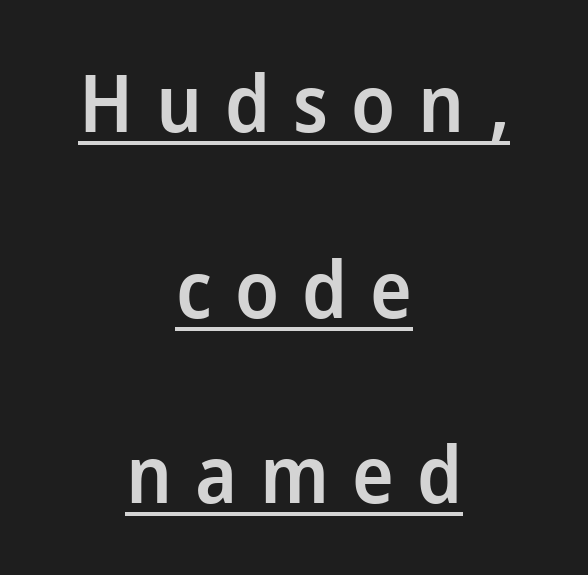
The image shows 79 px semibold sans-serif type, upright; set centered, loose line spacing (2.35x), unusually wide letter spacing (+0.29 em), underlined; low stroke contrast and a medium x-height.
